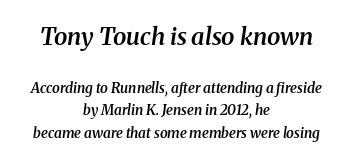
The image shows 24 px text type, italic (leaning right); set centered, normal line spacing (1.61x), normal letter spacing, not underlined; the first (top) block is 1.71x larger.
